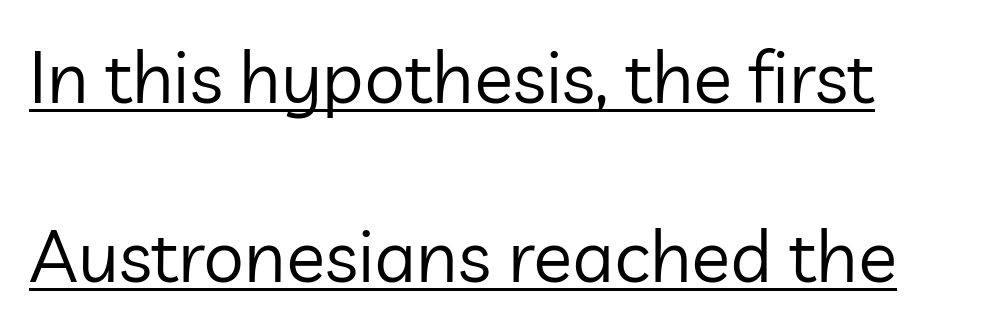
{"serif": "no", "italic": "no", "bold": "no", "weight": "regular", "width": "normal", "stroke_contrast": "low", "x_height": "medium", "monospaced": "no", "underline": "yes", "align": "left", "line_spacing": "loose", "line_spacing_ratio": 2.45, "letter_spacing": "normal", "letter_spacing_em": 0.0, "glyph_px": 73}
